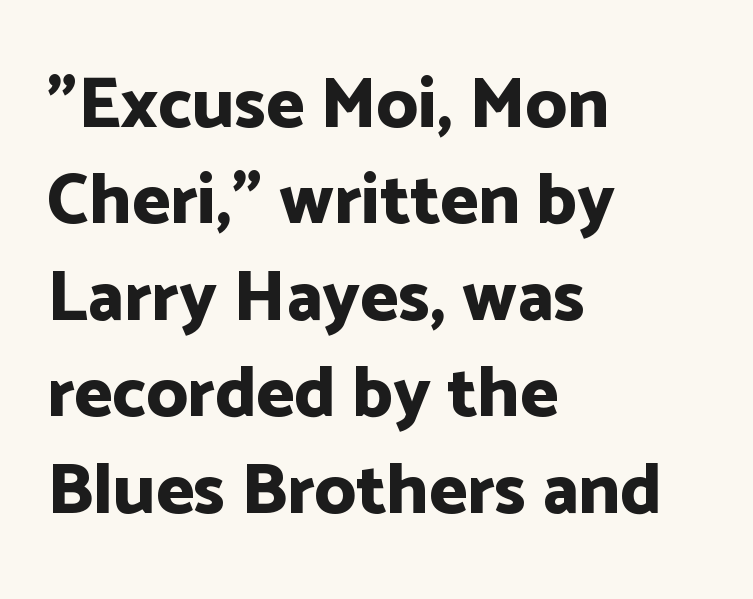
The image shows 72 px bold sans-serif type, upright; set left-aligned, normal line spacing (1.34x), normal letter spacing, not underlined; low stroke contrast and a medium x-height.
